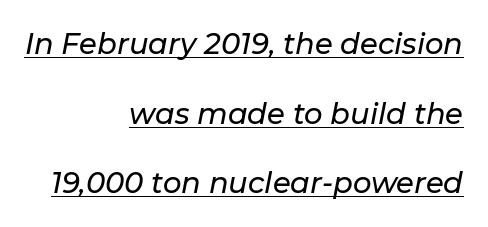
Q: Is the text italic (slanted)? A: Yes, it leans right by about 11 degrees.
Q: Is the text underlined? A: Yes.
Q: How is the paragraph aligned? A: Right-aligned.
Q: Is the spacing between letters normal or unusually wide? A: Normal.
Q: Is the spacing between lines tight, normal or loose? A: Loose.
Q: Width (condensed, normal, or wide)? A: Normal.
Q: Stroke contrast? A: Low.
Q: x-height? A: Medium.
Q: Monospaced? A: No.
